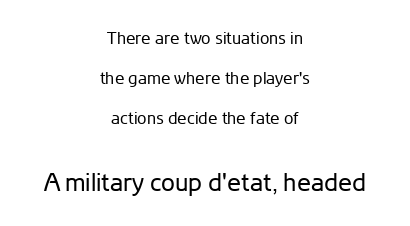
Is the stroke heavy? The answer is a plain regular-or-lighter. Lines of text with bare space underneath. Default kerning and tracking; the words read as compact shapes. Caption: upper text group reduced, lower text group enlarged. Horizontal alignment here is central, giving a formal, balanced look. When letters stand straight like this, we call the style roman or upright.
